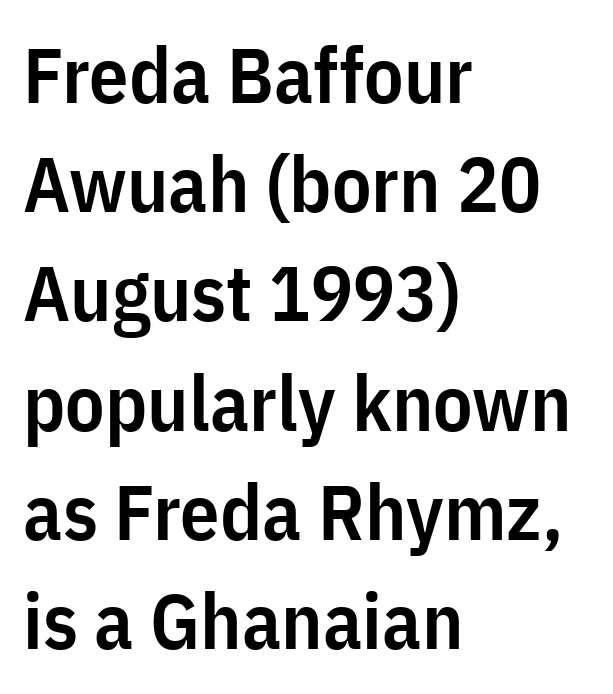
{"serif": "no", "italic": "no", "bold": "semi", "weight": "semibold", "width": "condensed", "stroke_contrast": "low", "x_height": "medium", "monospaced": "no", "underline": "no", "align": "left", "line_spacing": "normal", "line_spacing_ratio": 1.4, "letter_spacing": "normal", "letter_spacing_em": 0.0, "glyph_px": 78}
